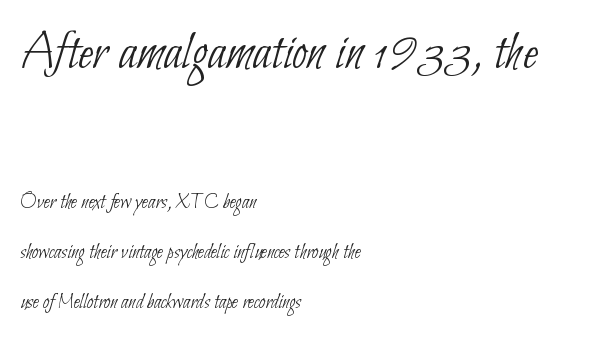
Anything drawn beneath the words? Only blank space. Does the bottom block carry the larger type? No, the top block does. A great deal of white space separates one row of letters from the next. Reading down the block, your eye returns to a fixed left position each line.
